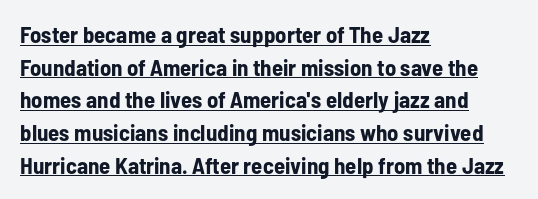
The image shows 23 px bold type, upright; set left-aligned, normal line spacing (1.42x), normal letter spacing, underlined.
